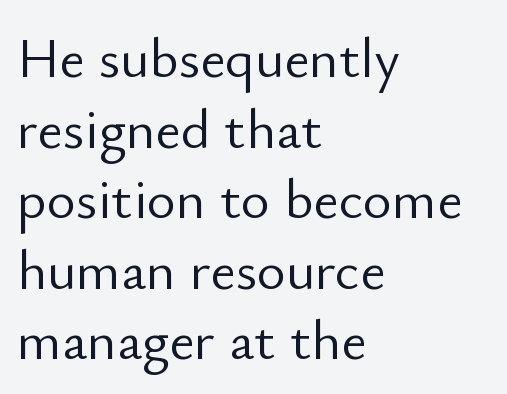
The rendering anchors every line to the left-hand side. Lines of text with bare space underneath. Designer's note — italics off, roman on. Counters stay open thanks to moderate or lighter strokes. In terms of letterspacing, this is plain default setting. This sample has the flowing, uneven cadence of proportional lettering.
